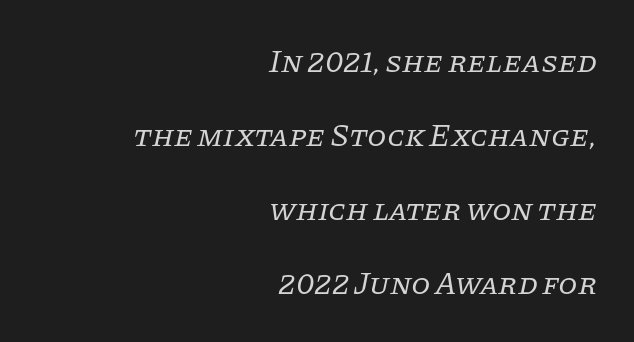
Q: Is the text bold? A: No.
Q: Is the text italic (slanted)? A: Yes, it leans right by about 11 degrees.
Q: Is the typeface a serif or a sans-serif typeface? A: Serif.
Q: Is the text underlined? A: No.
Q: How is the paragraph aligned? A: Right-aligned.
Q: Is the spacing between letters normal or unusually wide? A: Normal.
Q: Is the spacing between lines tight, normal or loose? A: Loose.
Q: Width (condensed, normal, or wide)? A: Normal.
Q: Stroke contrast? A: Low.
Q: x-height? A: Large.
Q: Monospaced? A: No.
